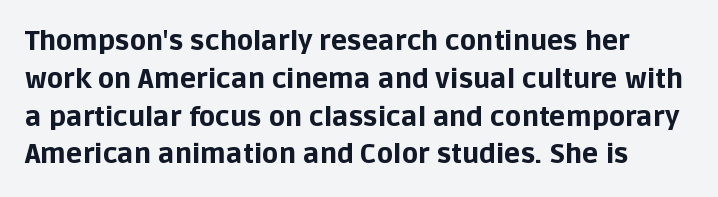
The image shows 27 px bold type, upright; set normal line spacing (1.4x), normal letter spacing, not underlined.
